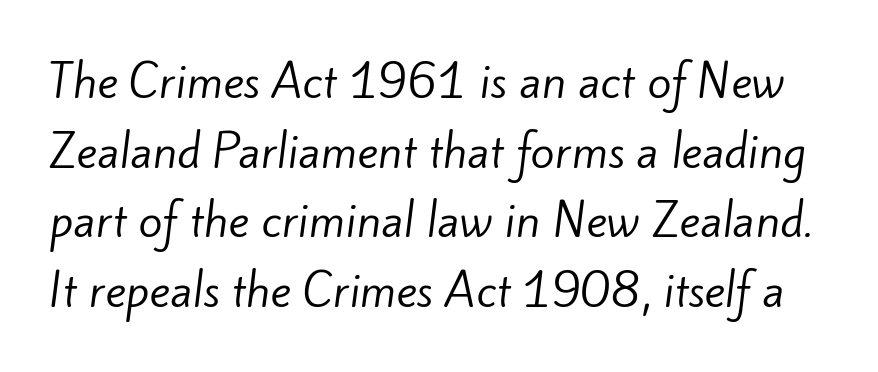
{"serif": "no", "bold": "no", "weight": "regular", "width": "normal", "stroke_contrast": "low", "x_height": "small", "monospaced": "no", "underline": "no", "line_spacing": "normal", "line_spacing_ratio": 1.58, "letter_spacing": "normal", "letter_spacing_em": 0.0, "glyph_px": 44}
